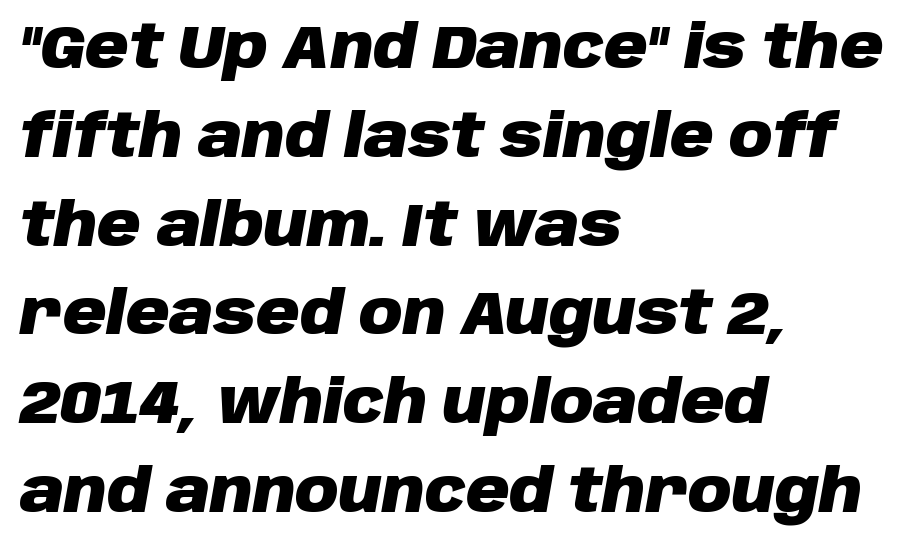
{"italic": "yes", "lean": "right", "slant_degrees": 10, "bold": "yes", "weight": "heavy", "width": "normal", "stroke_contrast": "low", "x_height": "large", "monospaced": "no", "underline": "no", "align": "left", "line_spacing": "normal", "line_spacing_ratio": 1.48, "letter_spacing": "normal", "letter_spacing_em": 0.0, "glyph_px": 60}
